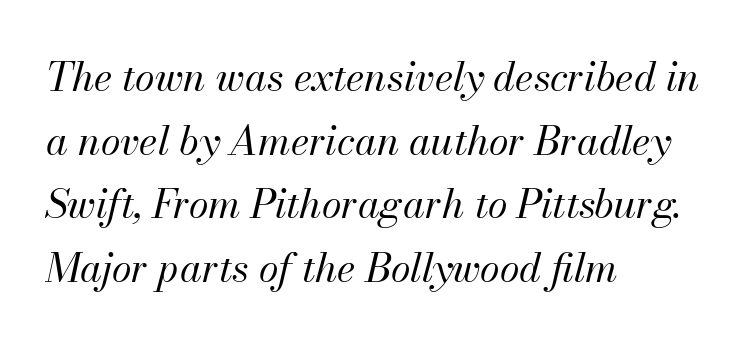
{"italic": "yes", "lean": "right", "slant_degrees": 13, "bold": "no", "weight": "regular", "width": "normal", "stroke_contrast": "medium", "x_height": "small", "monospaced": "no", "underline": "no", "align": "left", "line_spacing": "normal", "line_spacing_ratio": 1.59, "letter_spacing": "normal", "letter_spacing_em": 0.0, "glyph_px": 40}
